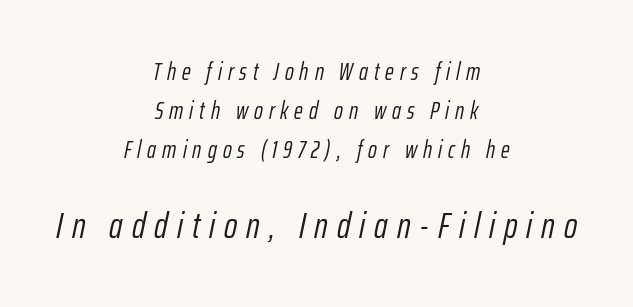
Q: Is the text bold? A: No.
Q: Is the text italic (slanted)? A: Yes, it leans right by about 12 degrees.
Q: Is the text underlined? A: No.
Q: How is the paragraph aligned? A: Centered.
Q: Is the spacing between letters normal or unusually wide? A: Unusually wide.
Q: Is the spacing between lines tight, normal or loose? A: Normal.
Q: Which block of text is set in a larger size, the first (top) or the second (bottom)? A: The second (bottom) one.
Q: Width (condensed, normal, or wide)? A: Condensed.
Q: Stroke contrast? A: Low.
Q: x-height? A: Medium.
Q: Monospaced? A: No.
